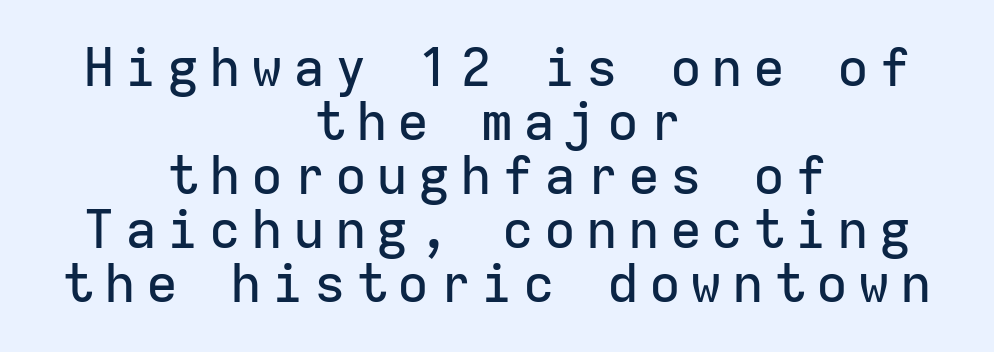
Neither beginnings nor endings align; midpoints do. Here the designer chose a console-style face with uniform glyph widths. Nope, no serifs anywhere on these letters. This block would grow much taller if given ordinary leading; it's compressed now.
